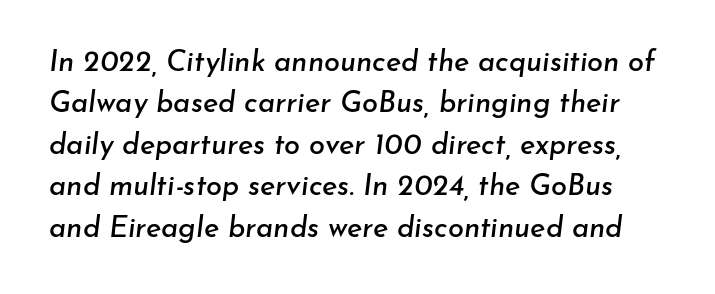
Q: Is the text italic (slanted)? A: Yes, it leans right by about 7 degrees.
Q: Is the text underlined? A: No.
Q: Is the spacing between letters normal or unusually wide? A: Normal.
Q: Is the spacing between lines tight, normal or loose? A: Normal.
Q: Width (condensed, normal, or wide)? A: Normal.
Q: Stroke contrast? A: Low.
Q: x-height? A: Small.
Q: Monospaced? A: No.
